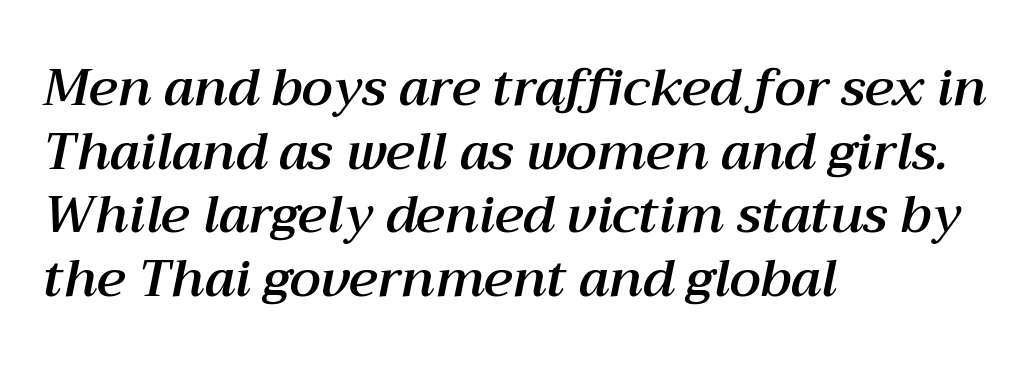
The image shows 51 px text type, italic (leaning right); set left-aligned, normal line spacing (1.25x), normal letter spacing, not underlined; medium stroke contrast and a medium x-height.
